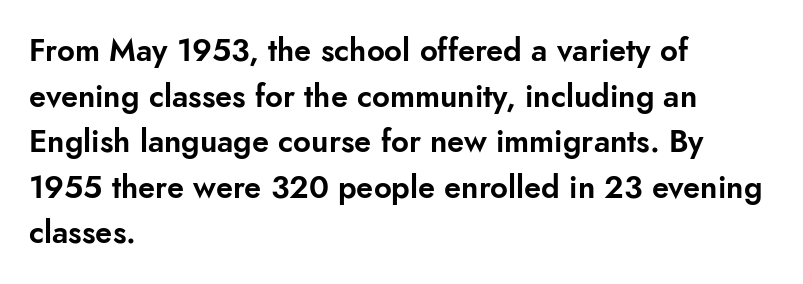
The image shows 31 px sans-serif type, upright; set left-aligned, normal line spacing (1.47x), normal letter spacing, not underlined; low stroke contrast and a small x-height.
